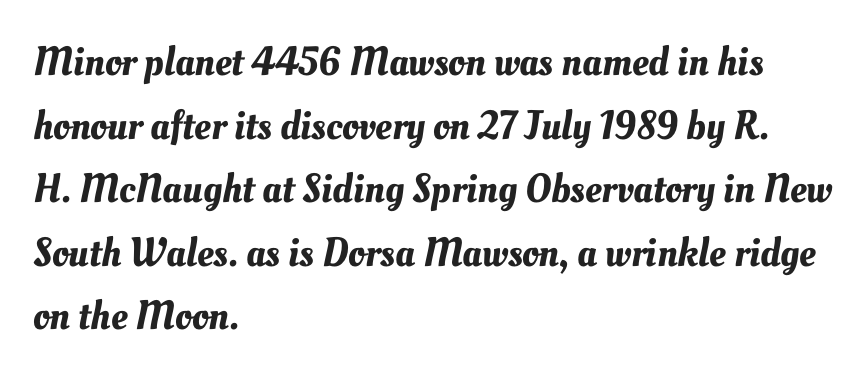
{"width": "normal", "stroke_contrast": "medium", "x_height": "small", "monospaced": "no", "underline": "no", "align": "left", "line_spacing": "normal", "line_spacing_ratio": 1.55, "letter_spacing": "normal", "letter_spacing_em": 0.0, "glyph_px": 41}
